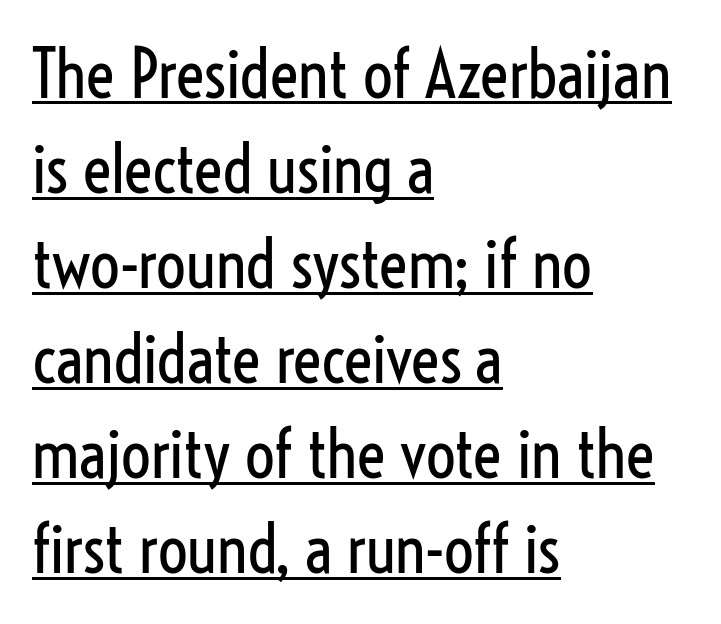
{"serif": "no", "italic": "no", "bold": "no", "weight": "regular", "width": "condensed", "stroke_contrast": "low", "x_height": "medium", "monospaced": "no", "underline": "yes", "align": "left", "line_spacing": "normal", "line_spacing_ratio": 1.44, "letter_spacing": "normal", "letter_spacing_em": 0.0, "glyph_px": 66}
